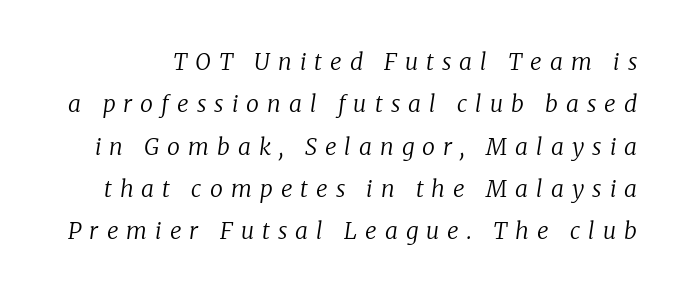
{"italic": "yes", "lean": "right", "slant_degrees": 8, "bold": "no", "underline": "no", "line_spacing_ratio": 1.84, "letter_spacing": "wide", "letter_spacing_em": 0.35, "glyph_px": 23}
